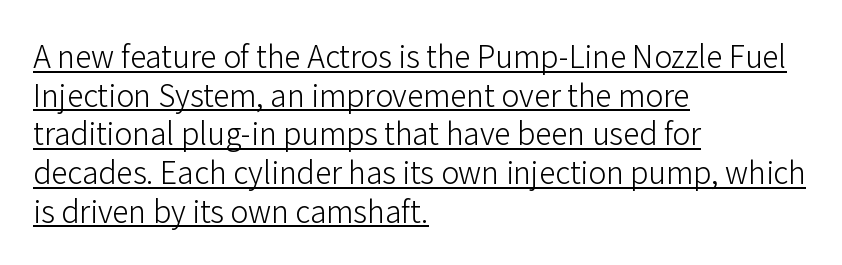
Students, observe: this is what conventionally led text looks like. Think of a printed novel: that variable character pitch is what you see here. Does the lettering tilt? It doesn't — this is upright. Default kerning and tracking; the words read as compact shapes.
